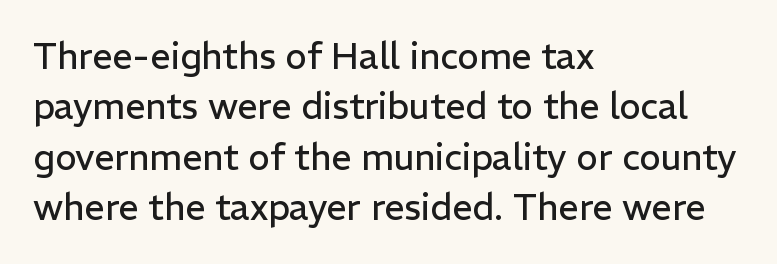
The image shows 36 px regular-weight sans-serif type, upright; set left-aligned, normal line spacing (1.4x), normal letter spacing, not underlined; low stroke contrast and a medium x-height.
